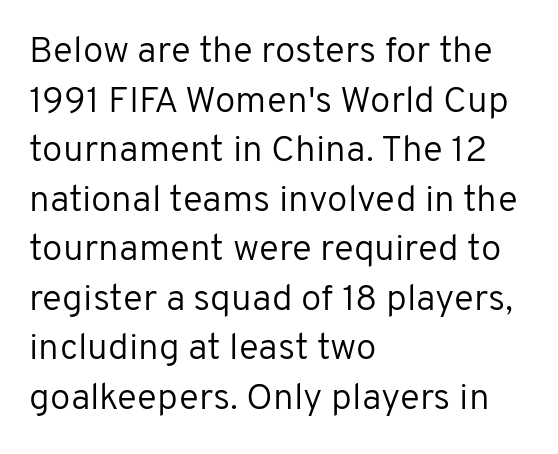
Q: Is the text bold? A: No.
Q: Is the text italic (slanted)? A: No, it is upright.
Q: Is the typeface a serif or a sans-serif typeface? A: Sans-serif.
Q: Is the text underlined? A: No.
Q: How is the paragraph aligned? A: Left-aligned.
Q: Is the spacing between letters normal or unusually wide? A: Normal.
Q: Is the spacing between lines tight, normal or loose? A: Normal.
Q: Width (condensed, normal, or wide)? A: Normal.
Q: Stroke contrast? A: Low.
Q: x-height? A: Medium.
Q: Monospaced? A: No.
